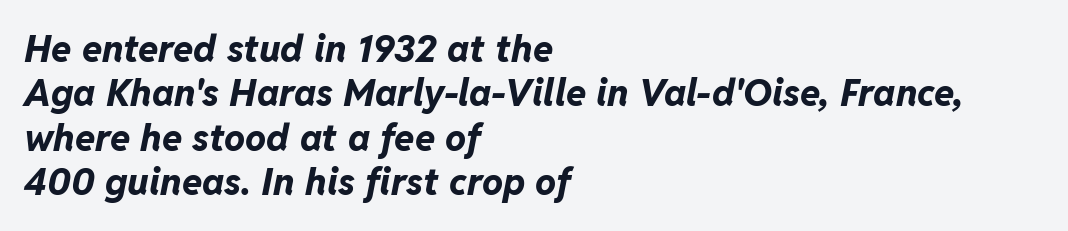
Does the weight exceed regular? Yes, all the way to bold. Does the lettering tilt? It does — this is italic. The area under the type is left untouched. This sample has the flowing, uneven cadence of proportional lettering. Standard letterfit; no display-style spreading of the glyphs. The rendering anchors every line to the left-hand side.
